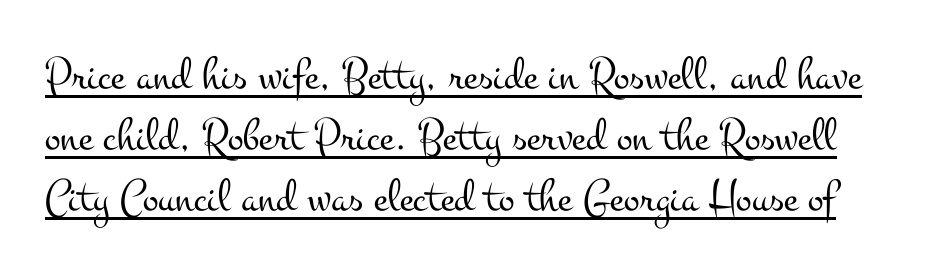
Successive baselines arrive at the customary interval. Here the designer chose a conventional face with non-uniform glyph widths. This sample uses plain, unmodified letter spacing.
